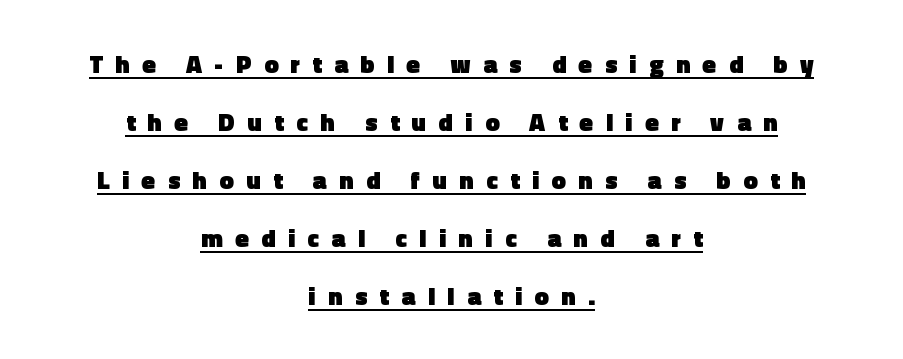
The image shows 25 px bold type, upright; set centered, loose line spacing (2.32x), unusually wide letter spacing (+0.5 em), underlined.
